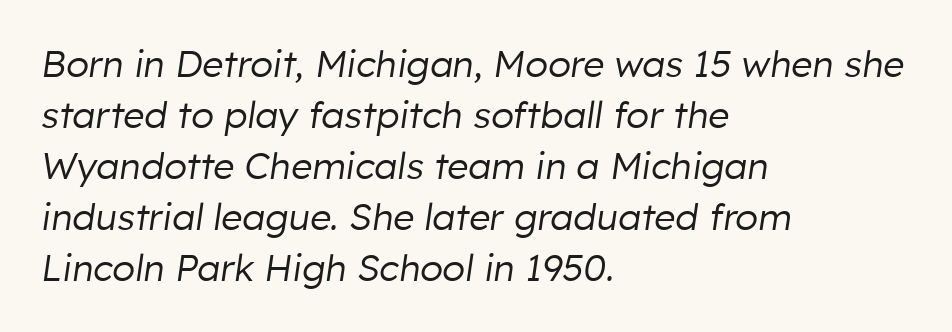
Q: Is the text bold? A: No.
Q: Is the text italic (slanted)? A: Yes, it leans right by about 8 degrees.
Q: Is the text underlined? A: No.
Q: How is the paragraph aligned? A: Left-aligned.
Q: Is the spacing between letters normal or unusually wide? A: Normal.
Q: Is the spacing between lines tight, normal or loose? A: Normal.
Q: Width (condensed, normal, or wide)? A: Normal.
Q: Stroke contrast? A: Low.
Q: x-height? A: Medium.
Q: Monospaced? A: No.
